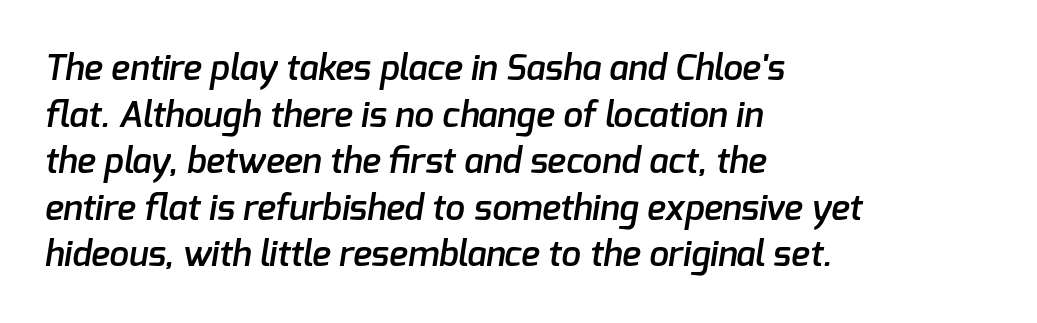
Honestly, the letter spacing is just normal — you wouldn't notice it. Set as a demibold, roughly 600 on the weight scale. Which margin do the lines hug? The left one — the right edge is uneven. Each letter's strokes conclude bluntly, with no projecting serifs. Each row of text sits above clean, open space. The rows are spaced the way most documents space them.
